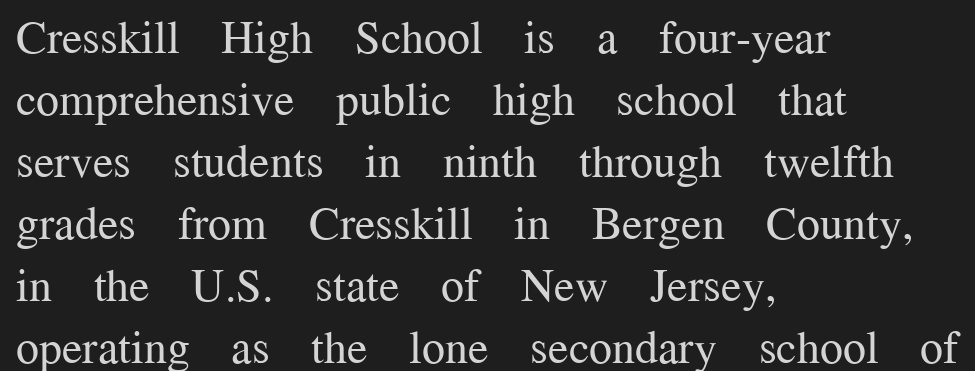
Q: Is the text bold? A: No.
Q: Is the text italic (slanted)? A: No, it is upright.
Q: Is the typeface a serif or a sans-serif typeface? A: Serif.
Q: Is the text underlined? A: No.
Q: How is the paragraph aligned? A: Left-aligned.
Q: Is the spacing between letters normal or unusually wide? A: Normal.
Q: Is the spacing between lines tight, normal or loose? A: Normal.
Q: Width (condensed, normal, or wide)? A: Normal.
Q: Stroke contrast? A: Medium.
Q: x-height? A: Medium.
Q: Monospaced? A: No.
